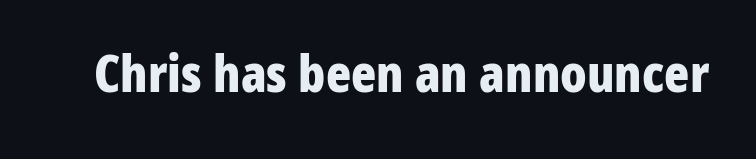
The image shows 52 px bold, condensed sans-serif type, upright; set normal letter spacing, not underlined; low stroke contrast and a medium x-height.
